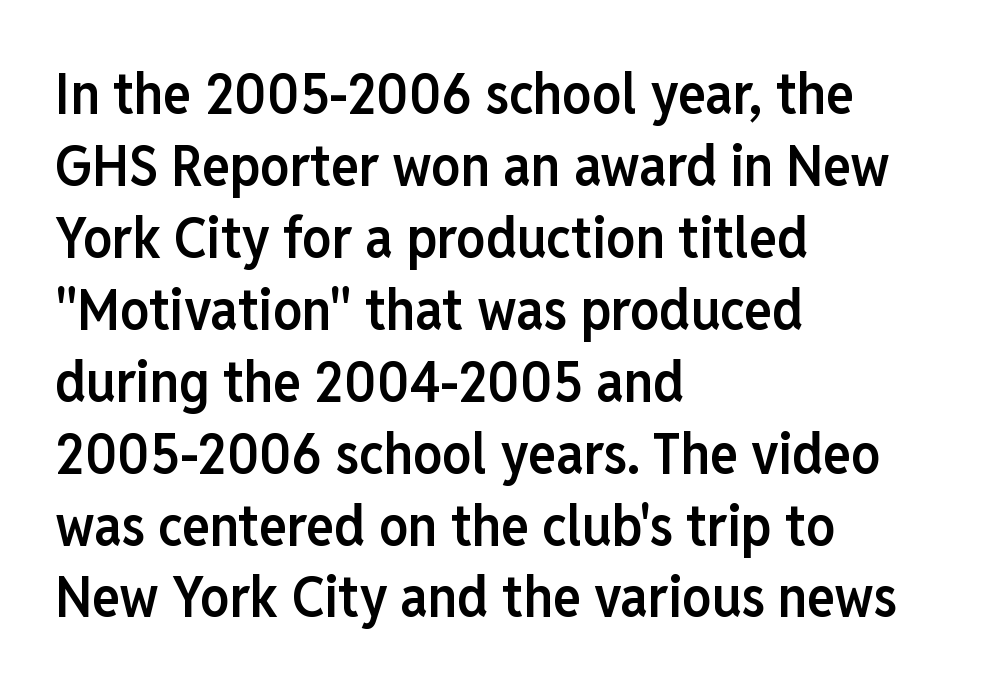
{"serif": "no", "italic": "no", "bold": "semi", "weight": "semibold", "width": "condensed", "stroke_contrast": "low", "x_height": "medium", "monospaced": "no", "underline": "no", "align": "left", "line_spacing_ratio": 1.24, "letter_spacing": "normal", "letter_spacing_em": 0.0, "glyph_px": 58}
